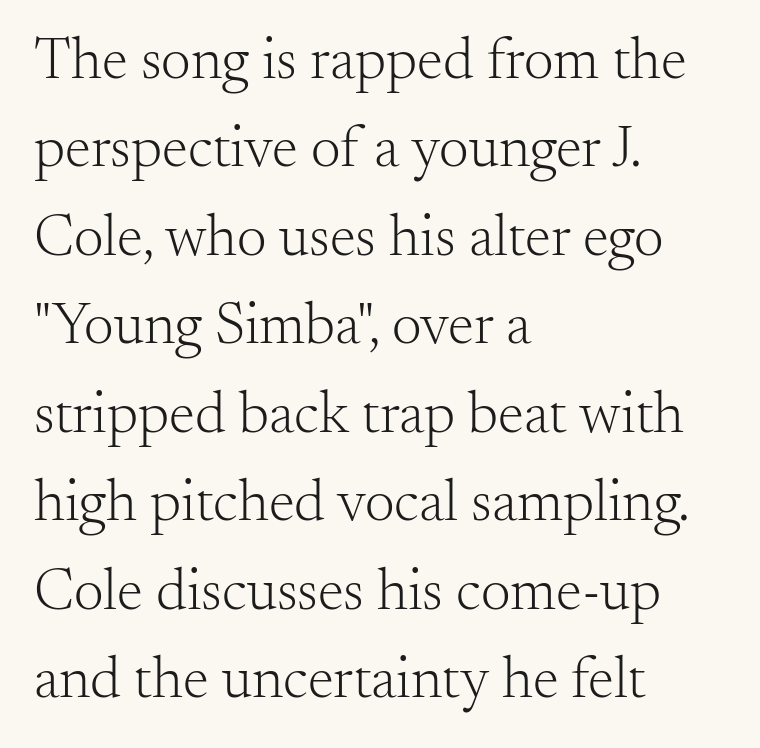
The image shows 59 px light serif type, upright; set left-aligned, normal line spacing (1.5x), normal letter spacing, not underlined; medium stroke contrast and a small x-height.
